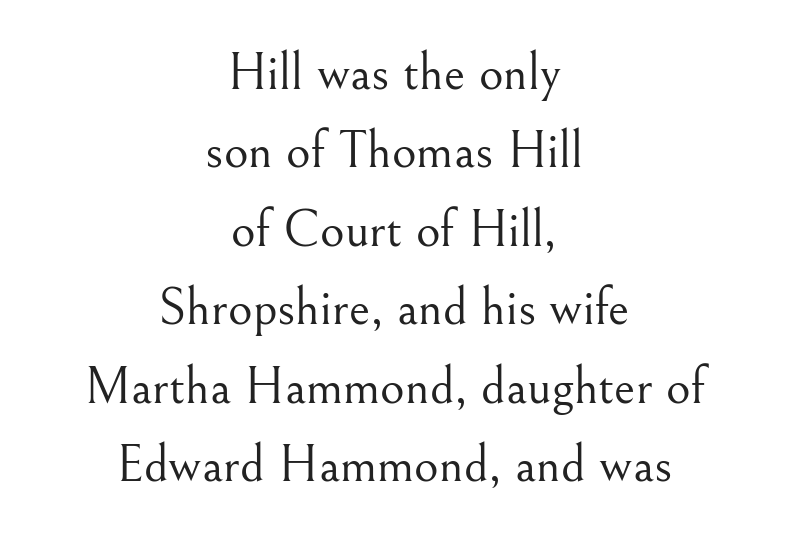
The text was rendered using a seriffed face with decorative stroke endings. The letters look calm and open, with moderate or lighter stems. There is no visible air inserted between adjacent glyphs. Any mark beneath the type? The region is blank. Summary of vertical rhythm: regular, with standard interline spacing. You could not count columns in this text — the font is proportionally spaced.
